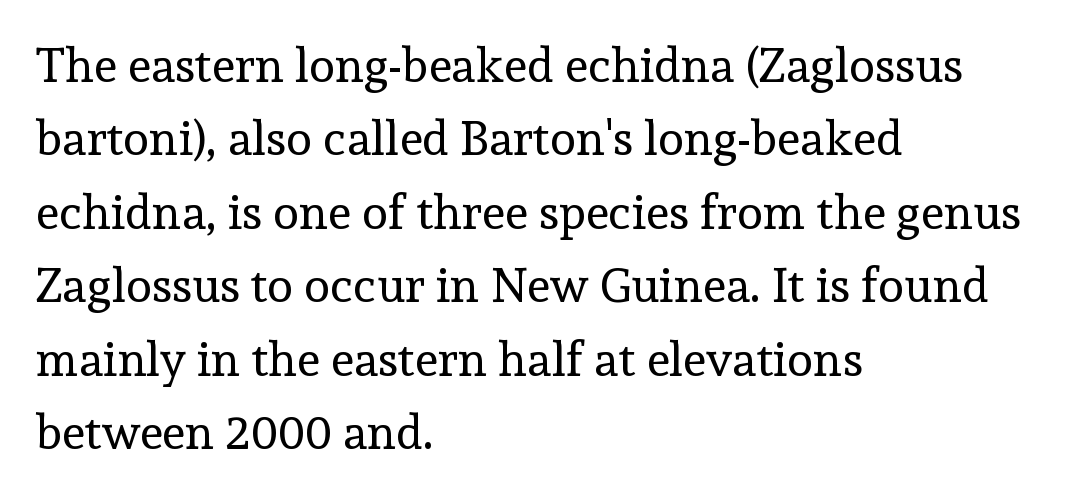
{"serif": "yes", "italic": "no", "bold": "no", "weight": "regular", "width": "normal", "x_height": "medium", "monospaced": "no", "underline": "no", "align": "left", "line_spacing": "normal", "line_spacing_ratio": 1.53, "letter_spacing": "normal", "letter_spacing_em": 0.0, "glyph_px": 48}
